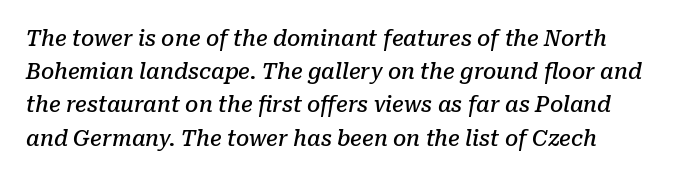
The image shows 21 px text type, italic (leaning right); set left-aligned, normal line spacing (1.58x), normal letter spacing, not underlined.
